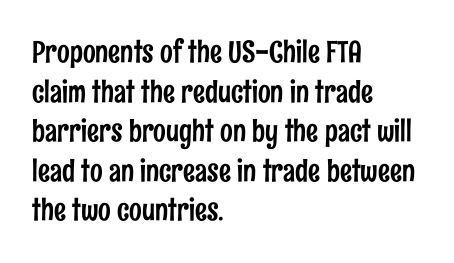
The image shows 30 px condensed sans-serif type, upright; set left-aligned, normal line spacing (1.32x), normal letter spacing, not underlined; low stroke contrast and a medium x-height.
